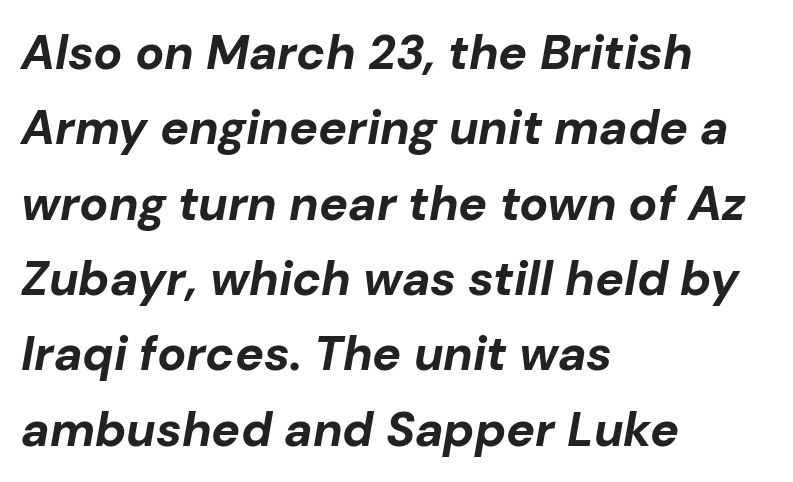
The image shows 48 px bold type, italic (leaning right); set left-aligned, normal line spacing (1.57x), normal letter spacing, not underlined; low stroke contrast and a medium x-height.
